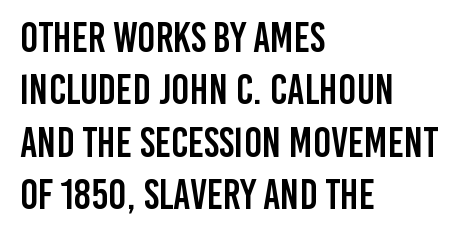
Observe the absence of serifs on each vertical stroke in this sample. The zone under the glyphs is completely vacant. Between one letter and the next there's only the usual sliver of space. All the whitespace from short lines collects on the right. The designer left line spacing at the default. The letters advance in unequal steps, a hallmark of proportional type.
